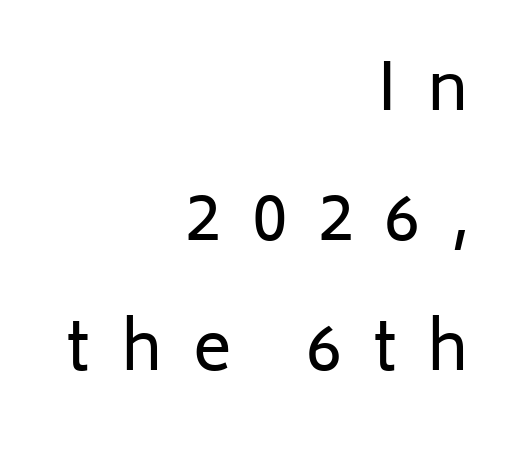
Q: Is the text bold? A: No.
Q: Is the text italic (slanted)? A: No, it is upright.
Q: Is the typeface a serif or a sans-serif typeface? A: Sans-serif.
Q: Is the text underlined? A: No.
Q: How is the paragraph aligned? A: Right-aligned.
Q: Is the spacing between letters normal or unusually wide? A: Unusually wide.
Q: Is the spacing between lines tight, normal or loose? A: Loose.
Q: Width (condensed, normal, or wide)? A: Normal.
Q: Stroke contrast? A: Low.
Q: x-height? A: Medium.
Q: Monospaced? A: No.
